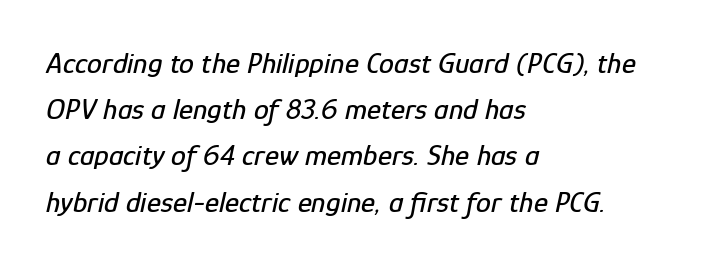
The image shows 30 px condensed type, italic (leaning right); set left-aligned, normal line spacing (1.54x), normal letter spacing, not underlined; low stroke contrast and a medium x-height.
